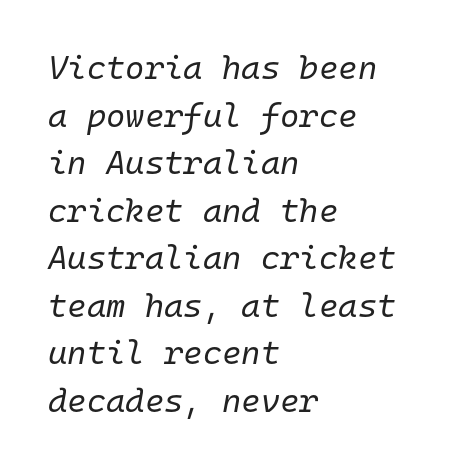
The rendering applies a slant to the glyphs. Check the space under the baseline: it is left empty. The setting favours the left margin, as ordinary paragraphs usually do. The tracking reads as untouched default to a designer's eye. Notice how descenders clear the ascenders below comfortably — that's standard leading.
